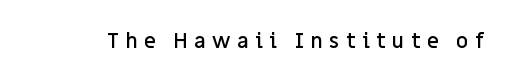
The image shows 21 px text type, upright; set unusually wide letter spacing (+0.29 em), not underlined.
